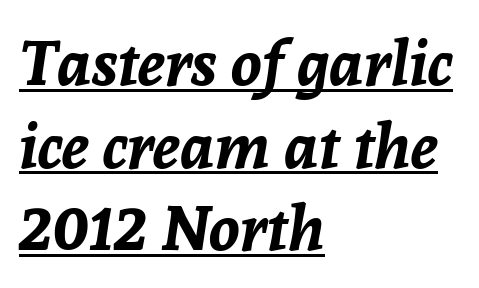
{"italic": "yes", "lean": "right", "slant_degrees": 8, "bold": "yes", "weight": "bold", "width": "normal", "stroke_contrast": "low", "x_height": "medium", "monospaced": "no", "underline": "yes", "align": "left", "line_spacing": "normal", "line_spacing_ratio": 1.31, "letter_spacing": "normal", "letter_spacing_em": 0.0, "glyph_px": 63}
